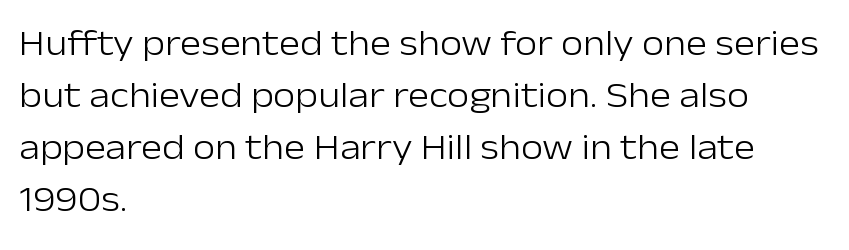
{"serif": "no", "italic": "no", "bold": "no", "weight": "light", "width": "normal", "stroke_contrast": "low", "x_height": "medium", "monospaced": "no", "underline": "no", "align": "left", "line_spacing": "normal", "line_spacing_ratio": 1.44, "letter_spacing": "normal", "letter_spacing_em": 0.0, "glyph_px": 36}
